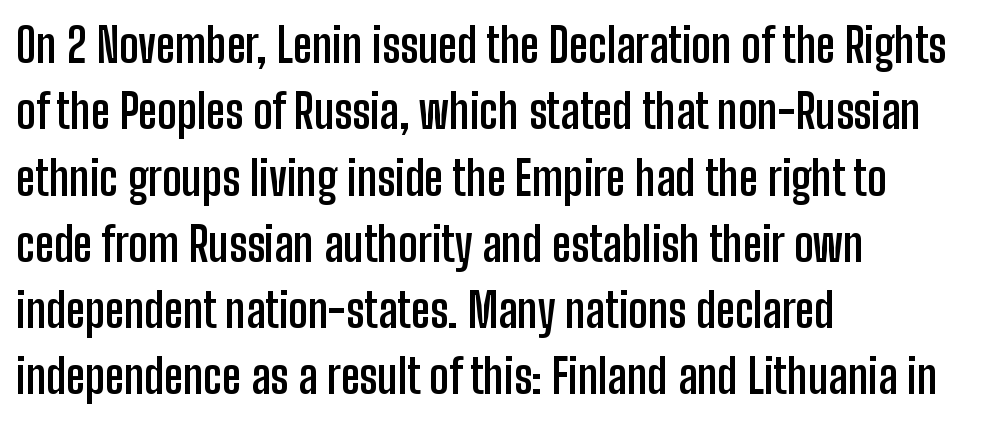
Q: Is the text bold? A: Yes.
Q: Is the text italic (slanted)? A: No, it is upright.
Q: Is the typeface a serif or a sans-serif typeface? A: Sans-serif.
Q: Is the text underlined? A: No.
Q: How is the paragraph aligned? A: Left-aligned.
Q: Is the spacing between letters normal or unusually wide? A: Normal.
Q: Is the spacing between lines tight, normal or loose? A: Normal.
Q: Width (condensed, normal, or wide)? A: Condensed.
Q: Stroke contrast? A: Low.
Q: x-height? A: Medium.
Q: Monospaced? A: No.
